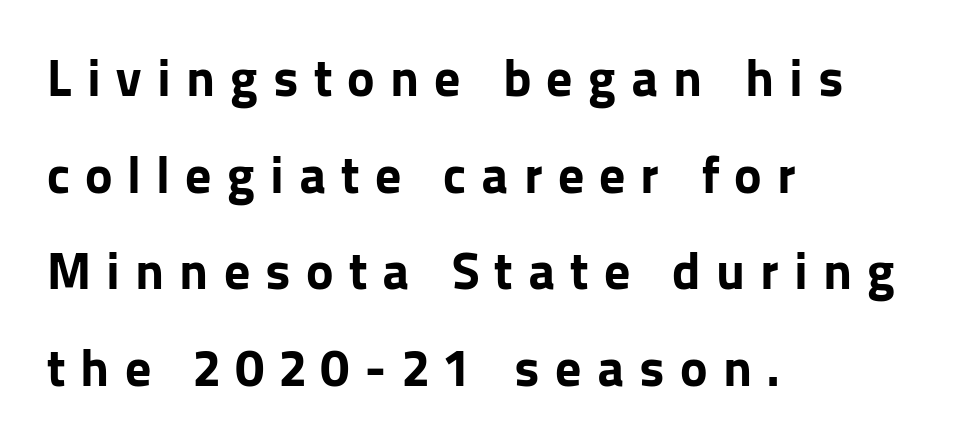
The image shows 52 px bold sans-serif type, upright; set left-aligned, line spacing 1.86x, unusually wide letter spacing (+0.29 em), not underlined; low stroke contrast and a medium x-height.
